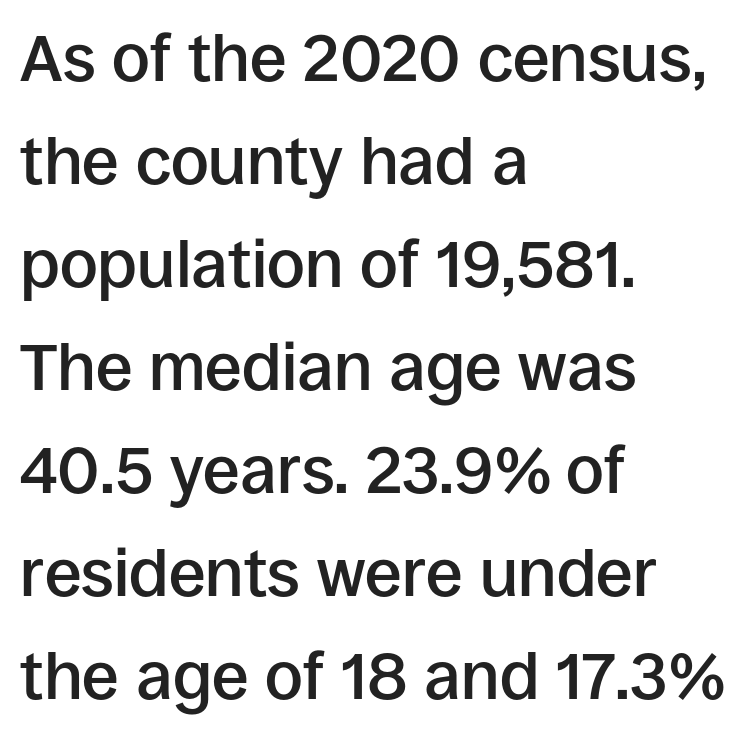
Each line starts at the same left margin while the right side varies. Do the characters align in a grid? No, the font is proportional. There is no visible air inserted between adjacent glyphs. Anything drawn beneath the words? Only blank space.
